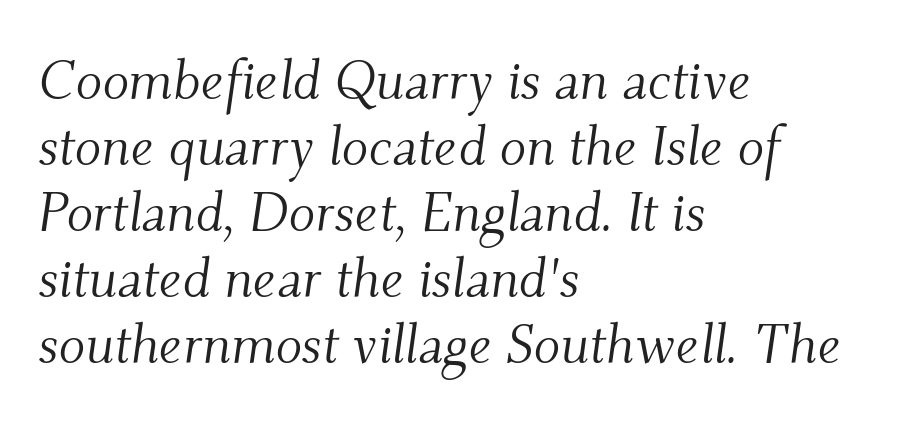
The passage shown has conventional tracking throughout. The lines are quadded left. These lines were composed using italics. You could not count columns in this text — the font is proportionally spaced.
